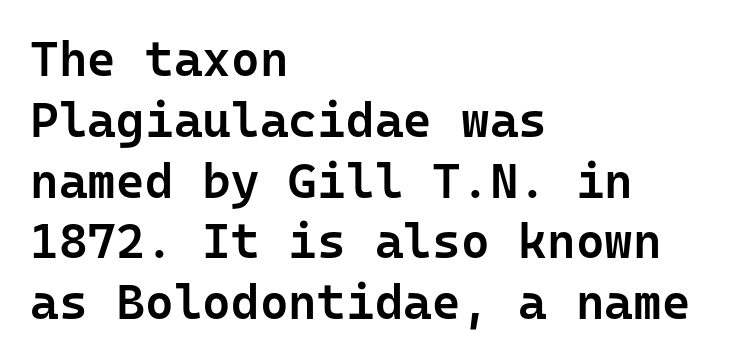
The image shows 49 px semibold sans-serif type, upright, monospaced; set left-aligned, line spacing 1.24x, normal letter spacing, not underlined; low stroke contrast and a medium x-height.
